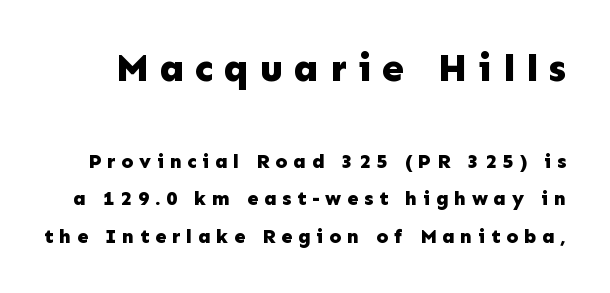
Its strokes are broad and dark, the hallmark of bold type. Look at the glyph heights: the upper group is clearly the bigger setting. Does extra space separate the letters? Yes, quite a lot of it. Is this a fixed-width face? No — the glyphs have proportional, varying widths. Glance below the letters and you will spot only blank space.
